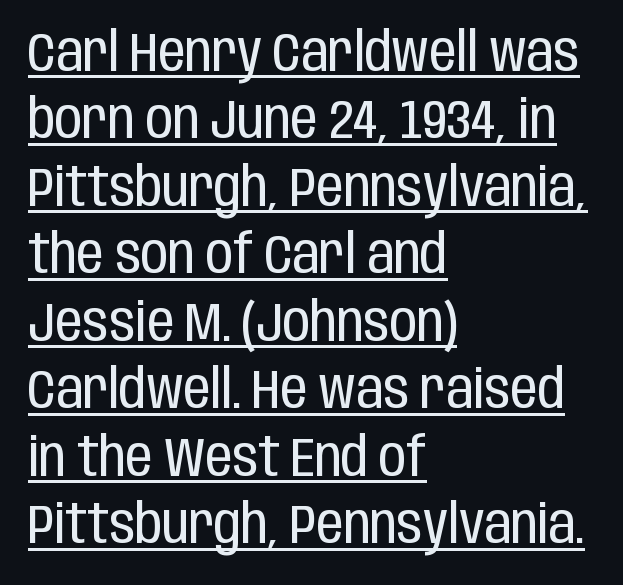
Q: Is the text bold? A: No.
Q: Is the text italic (slanted)? A: No, it is upright.
Q: Is the typeface a serif or a sans-serif typeface? A: Sans-serif.
Q: Is the text underlined? A: Yes.
Q: How is the paragraph aligned? A: Left-aligned.
Q: Is the spacing between letters normal or unusually wide? A: Normal.
Q: Is the spacing between lines tight, normal or loose? A: Normal.
Q: Width (condensed, normal, or wide)? A: Condensed.
Q: Stroke contrast? A: Low.
Q: x-height? A: Large.
Q: Monospaced? A: No.
